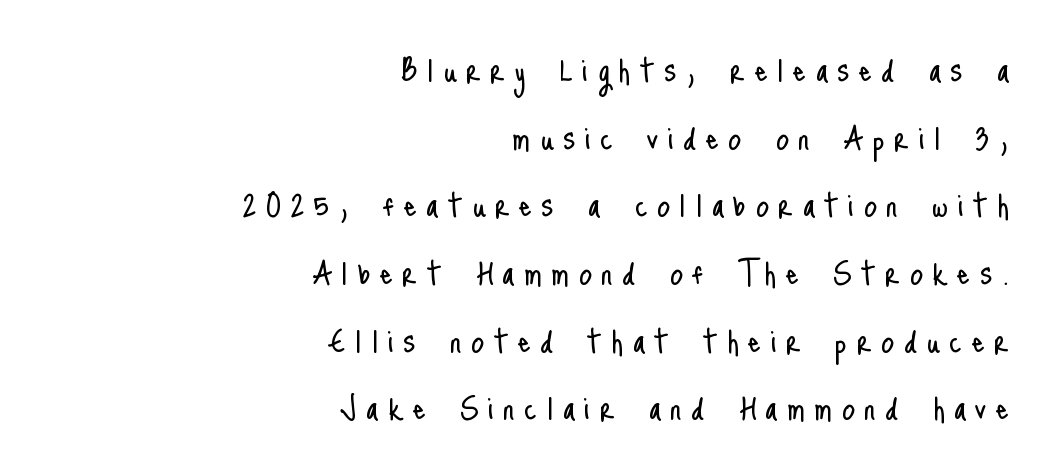
Q: Is the text bold? A: No.
Q: Is the text italic (slanted)? A: No, it is upright.
Q: Is the typeface a serif or a sans-serif typeface? A: Sans-serif.
Q: Is the text underlined? A: No.
Q: How is the paragraph aligned? A: Right-aligned.
Q: Is the spacing between letters normal or unusually wide? A: Unusually wide.
Q: Is the spacing between lines tight, normal or loose? A: Normal.
Q: Width (condensed, normal, or wide)? A: Condensed.
Q: Stroke contrast? A: Low.
Q: x-height? A: Small.
Q: Monospaced? A: No.
